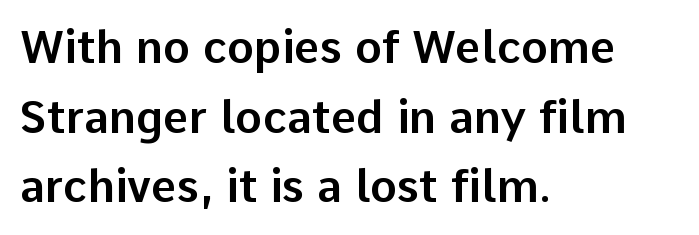
{"serif": "no", "italic": "no", "width": "normal", "stroke_contrast": "low", "x_height": "medium", "monospaced": "no", "underline": "no", "align": "left", "line_spacing": "normal", "line_spacing_ratio": 1.55, "letter_spacing": "normal", "letter_spacing_em": 0.0, "glyph_px": 45}
